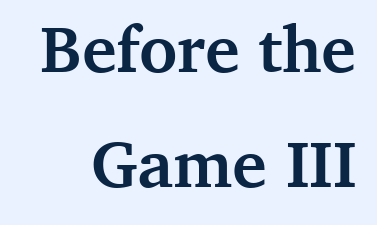
The image shows 66 px semibold serif type, upright; set line spacing 1.75x, normal letter spacing, not underlined; medium stroke contrast and a medium x-height.
